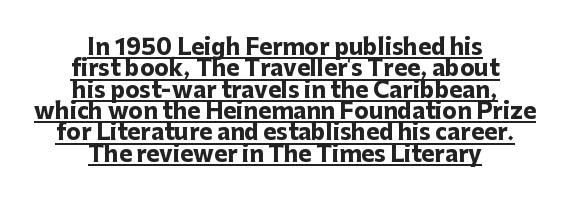
{"italic": "no", "bold": "yes", "underline": "yes", "align": "center", "line_spacing": "tight", "line_spacing_ratio": 0.97, "letter_spacing": "normal", "letter_spacing_em": 0.0, "glyph_px": 22}
